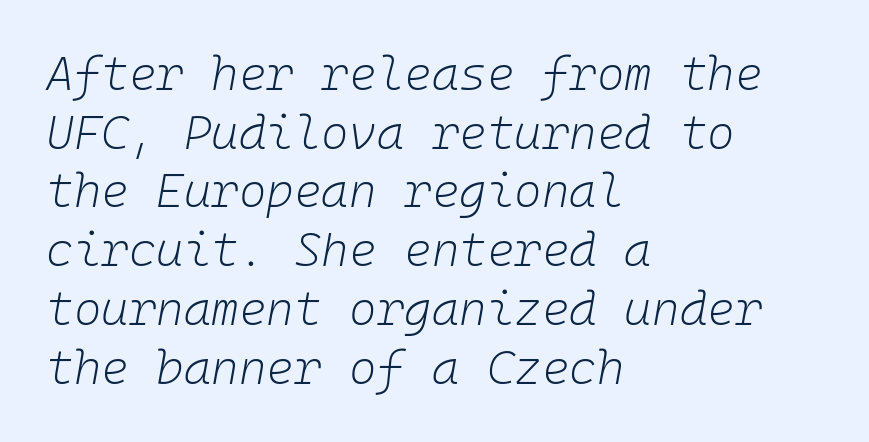
{"italic": "yes", "lean": "right", "slant_degrees": 10, "bold": "no", "weight": "light", "width": "normal", "stroke_contrast": "low", "x_height": "medium", "monospaced": "yes", "underline": "no", "align": "left", "line_spacing": "normal", "line_spacing_ratio": 1.25, "letter_spacing": "normal", "letter_spacing_em": 0.0, "glyph_px": 47}
